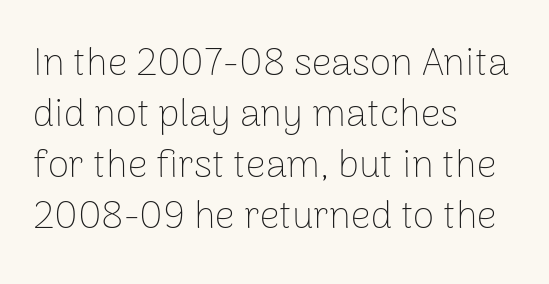
Quick note: not italic, upright. Horizontal bands of white between lines are of average thickness. Is this a fixed-width face? No — the glyphs have proportional, varying widths. The letterforms sit shoulder to shoulder at normal distance. The passage shown is typeset with a sans-serif family.
